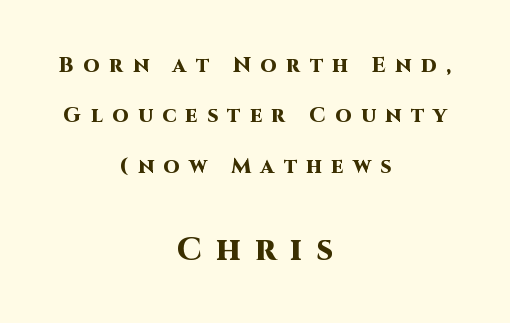
To sum up the face: it is a sans, with no serifs. The line texture is sparse and dotted thanks to wide tracking. Every stem runs plumb, perpendicular to the baseline. These words are printed bold, with thick strokes throughout. A bare baseline throughout the passage.
